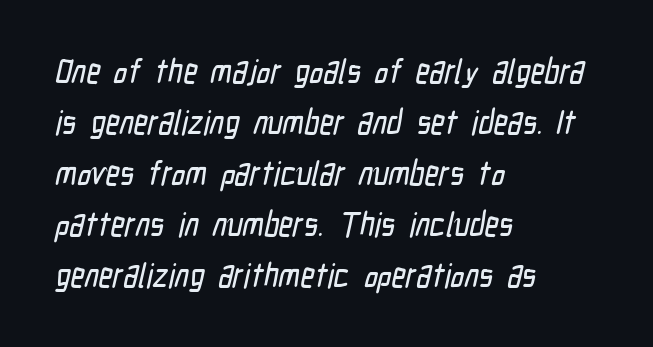
Is this a sans? Yes — the strokes have no serifs. Here the glyphs are tracked normally, forming tight word shapes. Line spacing here is normal. Caption: multi-line text, flush left, ragged right.
